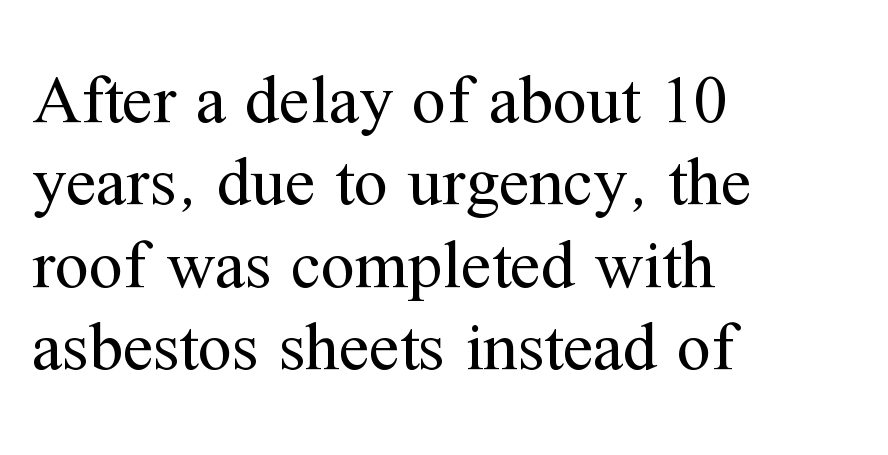
The image shows 68 px regular-weight serif type, upright; set left-aligned, line spacing 1.21x, normal letter spacing, not underlined; medium stroke contrast and a medium x-height.
